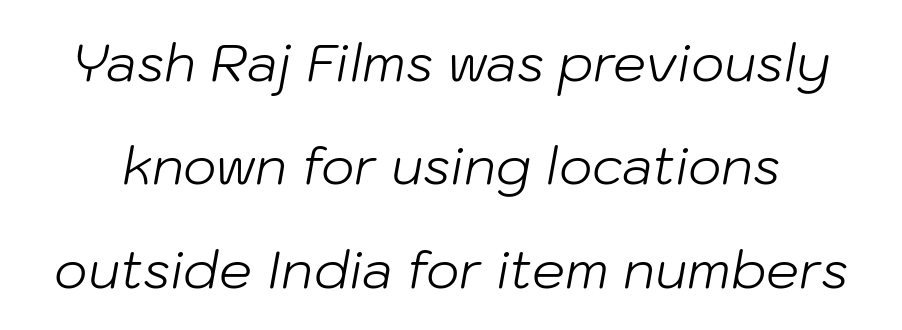
The image shows 52 px light type, italic (leaning right); set loose line spacing (1.99x), normal letter spacing, not underlined; low stroke contrast and a medium x-height.
